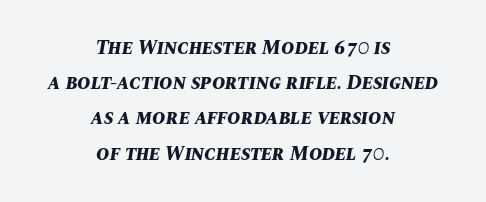
The image shows 20 px bold type, italic (leaning right); set centered, line spacing 1.76x, normal letter spacing, not underlined.
